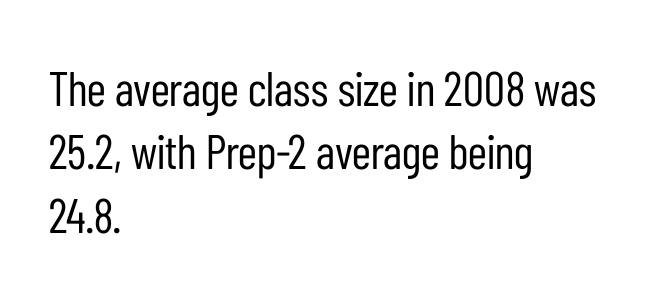
The image shows 48 px regular-weight, condensed sans-serif type, upright; set left-aligned, normal line spacing (1.32x), normal letter spacing, not underlined; low stroke contrast and a medium x-height.
